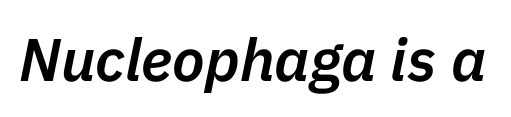
{"italic": "yes", "lean": "right", "slant_degrees": 11, "bold": "semi", "weight": "semibold", "width": "normal", "stroke_contrast": "low", "x_height": "medium", "monospaced": "no", "underline": "no", "letter_spacing": "normal", "letter_spacing_em": 0.0, "glyph_px": 60}
